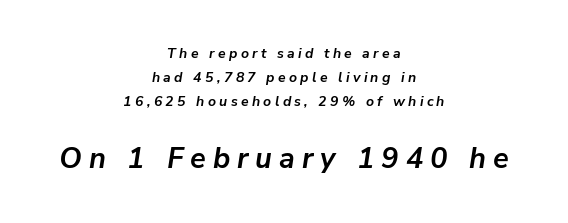
Q: Is the text bold? A: Yes.
Q: Is the text italic (slanted)? A: Yes, it leans right by about 9 degrees.
Q: Is the text underlined? A: No.
Q: How is the paragraph aligned? A: Centered.
Q: Is the spacing between letters normal or unusually wide? A: Unusually wide.
Q: Which block of text is set in a larger size, the first (top) or the second (bottom)? A: The second (bottom) one.
Q: Width (condensed, normal, or wide)? A: Normal.
Q: Stroke contrast? A: Low.
Q: x-height? A: Medium.
Q: Monospaced? A: No.
